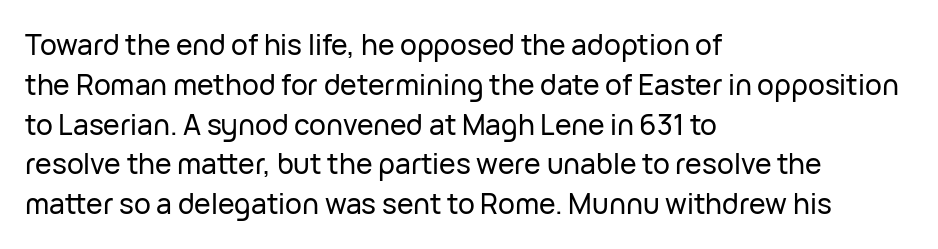
Q: Is the text italic (slanted)? A: No, it is upright.
Q: Is the typeface a serif or a sans-serif typeface? A: Sans-serif.
Q: Is the text underlined? A: No.
Q: How is the paragraph aligned? A: Left-aligned.
Q: Is the spacing between letters normal or unusually wide? A: Normal.
Q: Is the spacing between lines tight, normal or loose? A: Normal.
Q: Width (condensed, normal, or wide)? A: Normal.
Q: Stroke contrast? A: Low.
Q: x-height? A: Medium.
Q: Monospaced? A: No.
